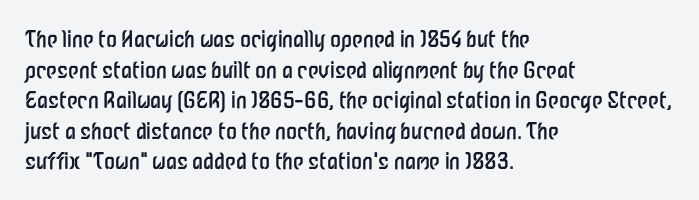
Q: Is the text bold? A: No.
Q: Is the text italic (slanted)? A: No, it is upright.
Q: Is the text underlined? A: No.
Q: How is the paragraph aligned? A: Left-aligned.
Q: Is the spacing between letters normal or unusually wide? A: Normal.
Q: Is the spacing between lines tight, normal or loose? A: Normal.
